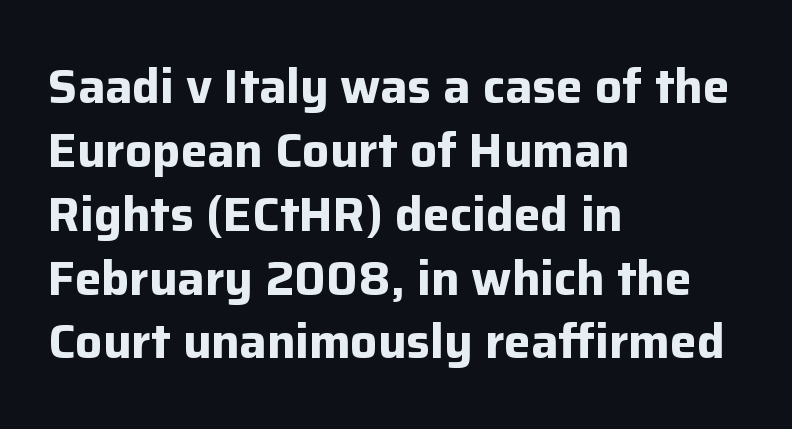
The image shows 48 px bold sans-serif type, upright; set left-aligned, normal line spacing (1.33x), normal letter spacing, not underlined; low stroke contrast and a medium x-height.
